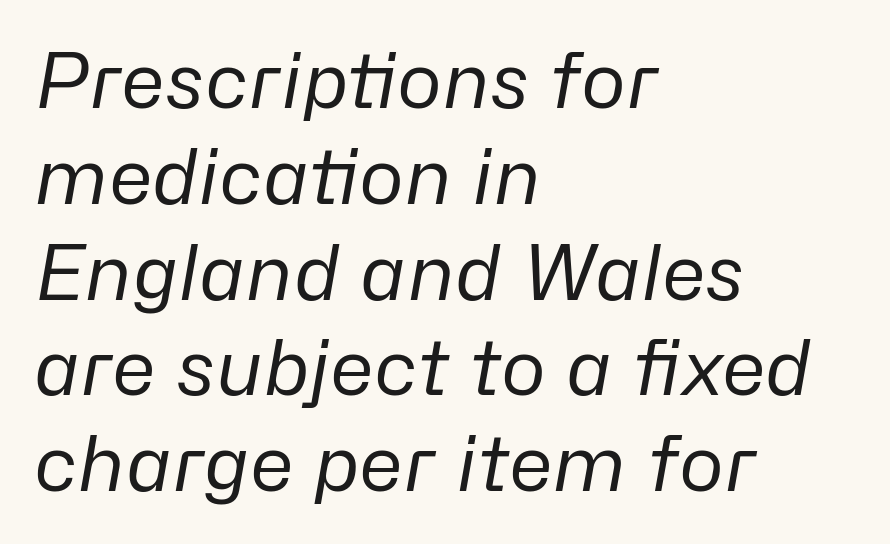
The image shows 76 px regular-weight type, italic (leaning right); set left-aligned, normal line spacing (1.26x), normal letter spacing, not underlined; low stroke contrast and a medium x-height.
